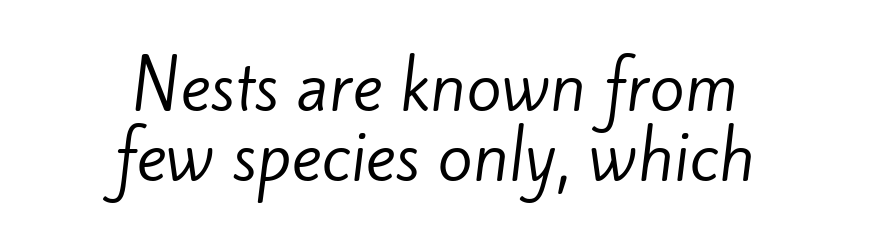
Q: Is the text bold? A: No.
Q: Is the typeface a serif or a sans-serif typeface? A: Sans-serif.
Q: Is the text underlined? A: No.
Q: How is the paragraph aligned? A: Centered.
Q: Is the spacing between letters normal or unusually wide? A: Normal.
Q: Is the spacing between lines tight, normal or loose? A: Tight.
Q: Width (condensed, normal, or wide)? A: Normal.
Q: Stroke contrast? A: Low.
Q: x-height? A: Small.
Q: Monospaced? A: No.
